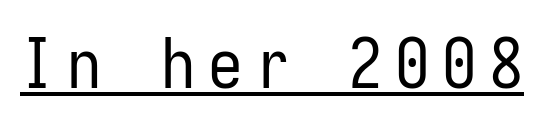
Q: Is the text bold? A: No.
Q: Is the text italic (slanted)? A: No, it is upright.
Q: Is the typeface a serif or a sans-serif typeface? A: Sans-serif.
Q: Is the text underlined? A: Yes.
Q: Width (condensed, normal, or wide)? A: Condensed.
Q: Stroke contrast? A: Low.
Q: x-height? A: Medium.
